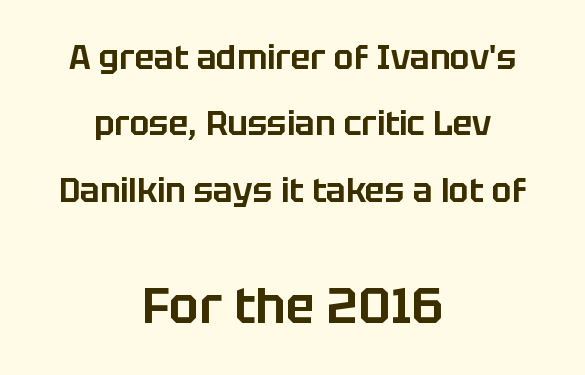
Scale increases going downward across the two blocks. The space directly below the letters is spotless. Look at the tracking — it's just the regular setting, nothing added. Widely set lines give the paragraph a tall, airy silhouette. The text block is weighted toward neither margin, spreading evenly from the middle.
